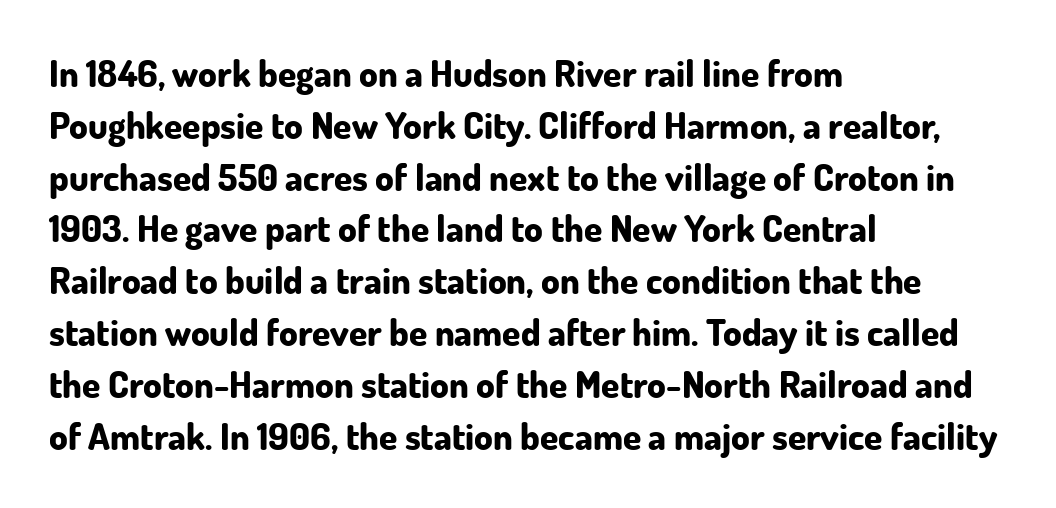
Q: Is the text bold? A: Yes.
Q: Is the text italic (slanted)? A: No, it is upright.
Q: Is the typeface a serif or a sans-serif typeface? A: Sans-serif.
Q: Is the text underlined? A: No.
Q: How is the paragraph aligned? A: Left-aligned.
Q: Is the spacing between letters normal or unusually wide? A: Normal.
Q: Is the spacing between lines tight, normal or loose? A: Normal.
Q: Width (condensed, normal, or wide)? A: Normal.
Q: Stroke contrast? A: Low.
Q: x-height? A: Small.
Q: Monospaced? A: No.
